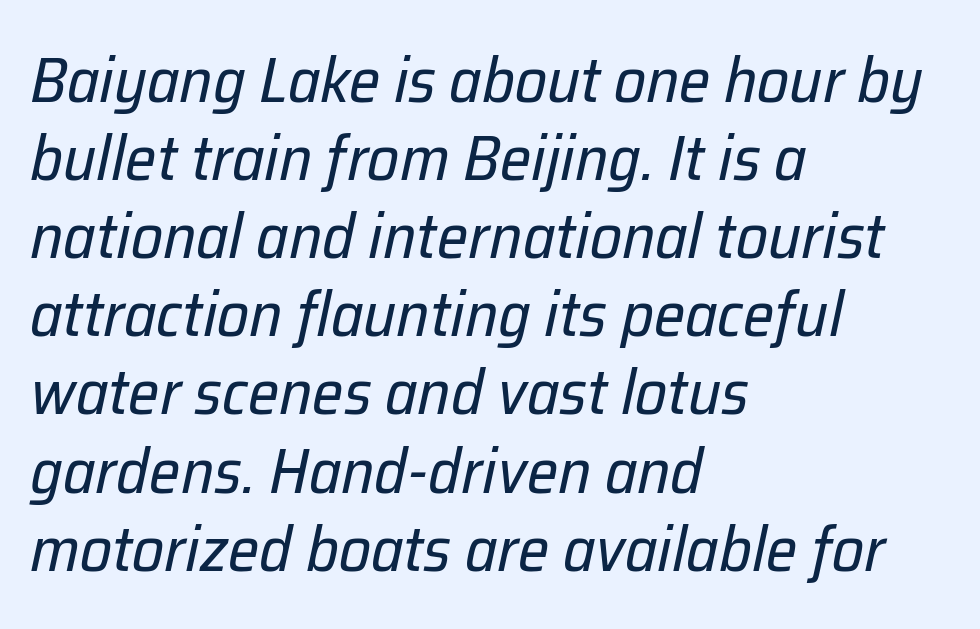
Each letter keeps its own natural width here, so spacing adapts to shape. The space beneath each line is pristine and unruled. The letters sit at their default tracking, neither squeezed nor spread. The weight would be labelled regular, book, light, or lighter still.
